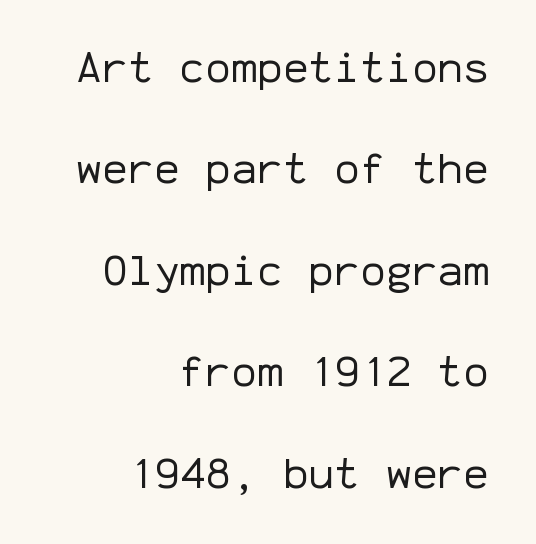
Q: Is the text bold? A: No.
Q: Is the text italic (slanted)? A: No, it is upright.
Q: Is the typeface a serif or a sans-serif typeface? A: Sans-serif.
Q: Is the text underlined? A: No.
Q: How is the paragraph aligned? A: Right-aligned.
Q: Is the spacing between letters normal or unusually wide? A: Normal.
Q: Is the spacing between lines tight, normal or loose? A: Loose.
Q: Width (condensed, normal, or wide)? A: Normal.
Q: Stroke contrast? A: Low.
Q: x-height? A: Medium.
Q: Monospaced? A: Yes.
